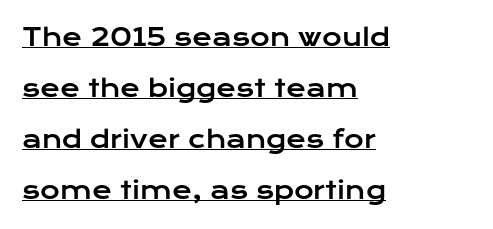
Short note: letters normally spaced. These lines were composed using upright roman letters. Quick note: interline space is abundant. If you drew a ruler down the left edge, every line would touch it. Has an underline been added? It has.
